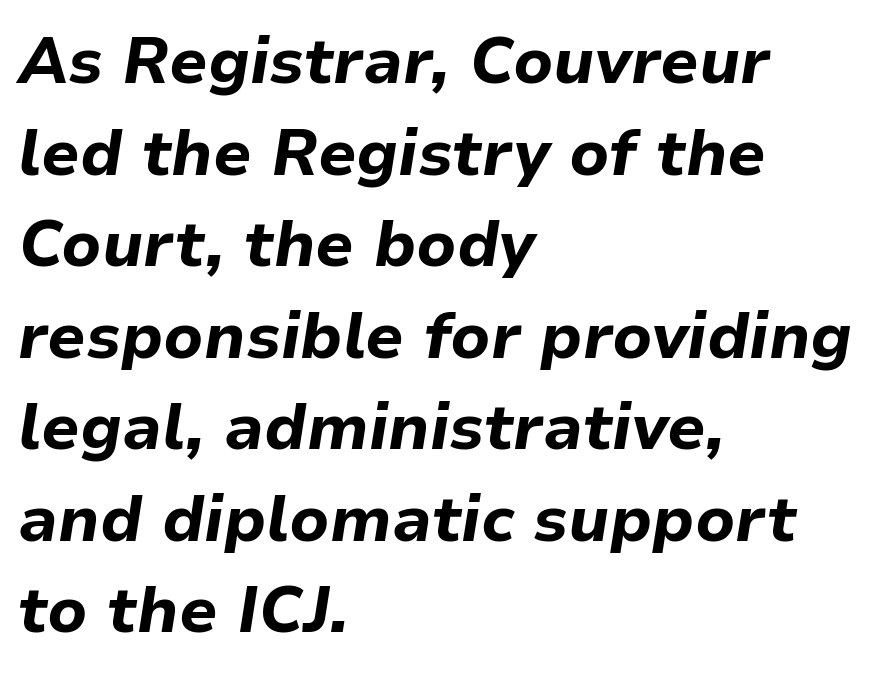
{"italic": "yes", "lean": "right", "slant_degrees": 9, "bold": "yes", "weight": "bold", "width": "normal", "stroke_contrast": "low", "x_height": "medium", "monospaced": "no", "underline": "no", "align": "left", "line_spacing": "normal", "line_spacing_ratio": 1.43, "letter_spacing": "normal", "letter_spacing_em": 0.0, "glyph_px": 64}
